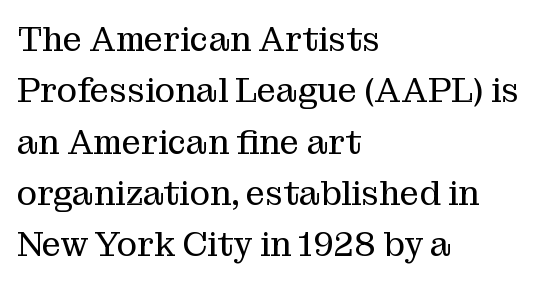
Q: Is the text bold? A: No.
Q: Is the text italic (slanted)? A: No, it is upright.
Q: Is the typeface a serif or a sans-serif typeface? A: Serif.
Q: Is the text underlined? A: No.
Q: How is the paragraph aligned? A: Left-aligned.
Q: Is the spacing between letters normal or unusually wide? A: Normal.
Q: Is the spacing between lines tight, normal or loose? A: Normal.
Q: Width (condensed, normal, or wide)? A: Normal.
Q: Stroke contrast? A: Medium.
Q: x-height? A: Medium.
Q: Monospaced? A: No.
